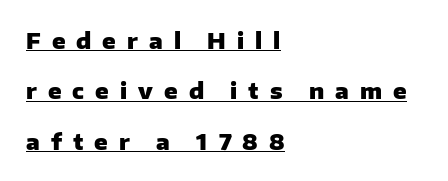
{"italic": "no", "bold": "yes", "underline": "yes", "align": "left", "line_spacing": "loose", "line_spacing_ratio": 2.29, "letter_spacing": "wide", "letter_spacing_em": 0.5, "glyph_px": 22}
